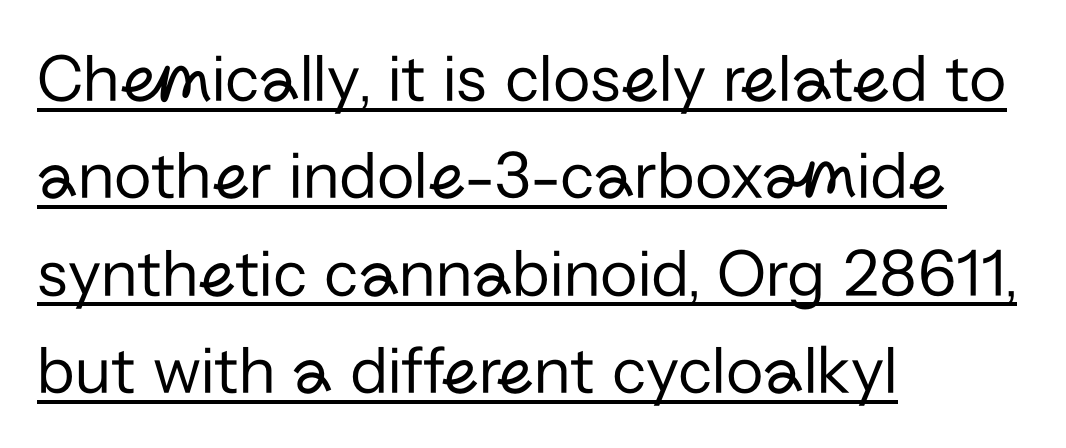
The image shows 69 px regular-weight sans-serif type, upright; set left-aligned, normal line spacing (1.41x), normal letter spacing, underlined; low stroke contrast and a medium x-height.
